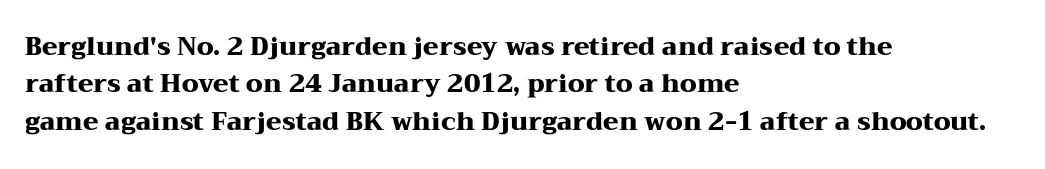
The image shows 25 px bold type, upright; set left-aligned, normal line spacing (1.5x), normal letter spacing, not underlined.
